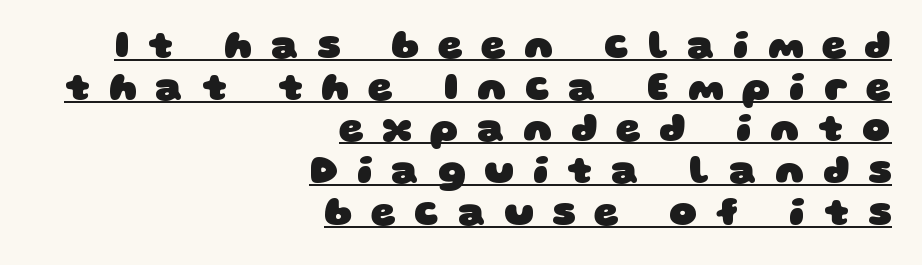
{"serif": "no", "bold": "yes", "weight": "heavy", "width": "wide", "stroke_contrast": "low", "x_height": "large", "monospaced": "no", "underline": "yes", "align": "right", "line_spacing": "tight", "line_spacing_ratio": 1.07, "letter_spacing": "wide", "letter_spacing_em": 0.47, "glyph_px": 39}
